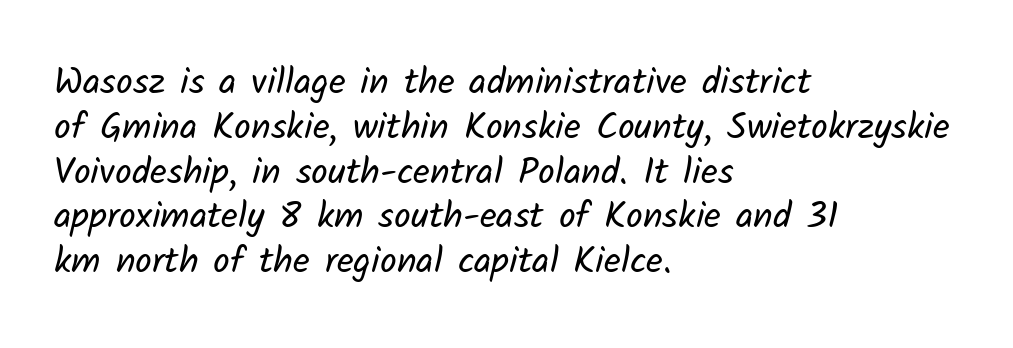
The image shows 37 px regular-weight sans-serif type; set left-aligned, line spacing 1.21x, normal letter spacing, not underlined; low stroke contrast and a medium x-height.
